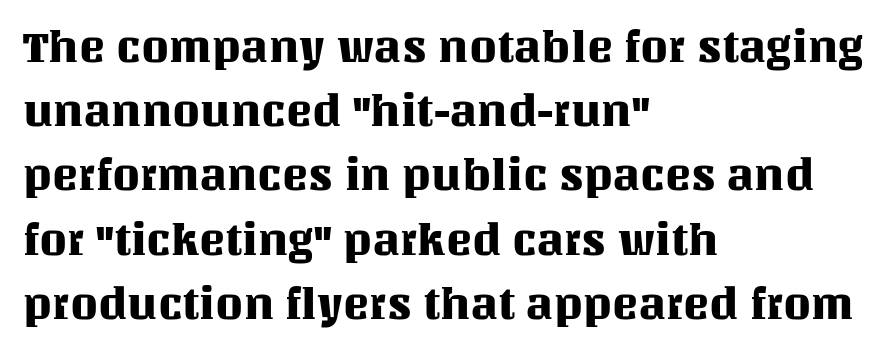
The image shows 44 px text type, upright; set left-aligned, normal line spacing (1.46x), normal letter spacing, not underlined; medium stroke contrast and a large x-height.
